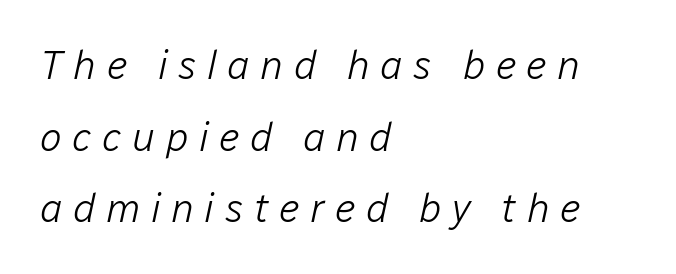
The image shows 41 px light type, italic (leaning right); set left-aligned, line spacing 1.75x, unusually wide letter spacing (+0.25 em), not underlined; low stroke contrast and a medium x-height.
